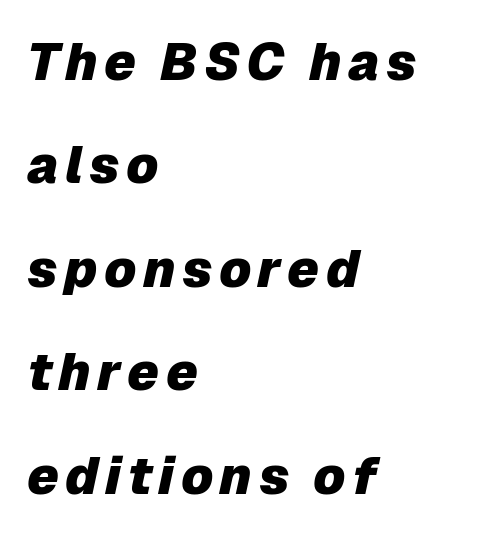
Q: Is the text bold? A: Yes.
Q: Is the text italic (slanted)? A: Yes, it leans right by about 12 degrees.
Q: Is the text underlined? A: No.
Q: How is the paragraph aligned? A: Left-aligned.
Q: Is the spacing between lines tight, normal or loose? A: Loose.
Q: Width (condensed, normal, or wide)? A: Normal.
Q: Stroke contrast? A: Low.
Q: x-height? A: Medium.
Q: Monospaced? A: No.
